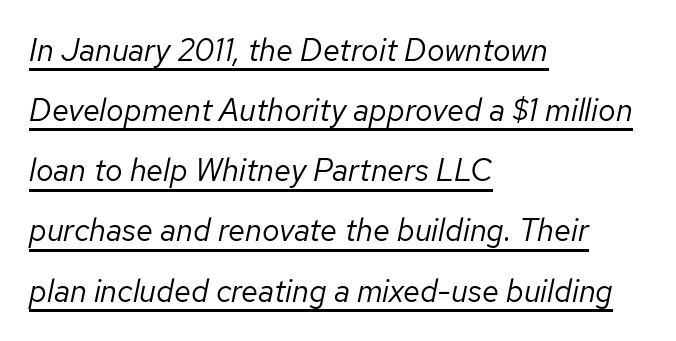
{"italic": "yes", "lean": "right", "slant_degrees": 12, "bold": "no", "weight": "regular", "width": "normal", "stroke_contrast": "low", "x_height": "medium", "monospaced": "no", "underline": "yes", "align": "left", "line_spacing": "loose", "line_spacing_ratio": 1.94, "letter_spacing": "normal", "letter_spacing_em": 0.0, "glyph_px": 31}
